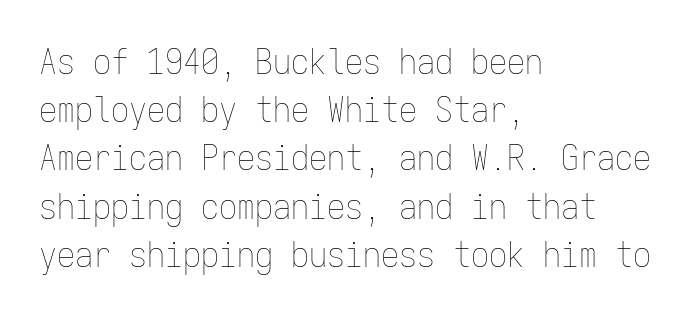
Q: Is the text bold? A: No.
Q: Is the text italic (slanted)? A: No, it is upright.
Q: Is the text underlined? A: No.
Q: How is the paragraph aligned? A: Left-aligned.
Q: Is the spacing between letters normal or unusually wide? A: Normal.
Q: Is the spacing between lines tight, normal or loose? A: Normal.
Q: Width (condensed, normal, or wide)? A: Condensed.
Q: Stroke contrast? A: Low.
Q: x-height? A: Medium.
Q: Monospaced? A: Yes.
